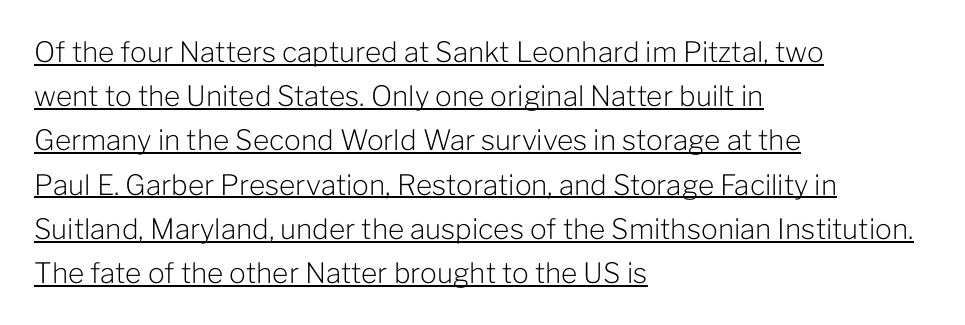
Q: Is the text bold? A: No.
Q: Is the text italic (slanted)? A: No, it is upright.
Q: Is the typeface a serif or a sans-serif typeface? A: Sans-serif.
Q: Is the text underlined? A: Yes.
Q: How is the paragraph aligned? A: Left-aligned.
Q: Is the spacing between letters normal or unusually wide? A: Normal.
Q: Is the spacing between lines tight, normal or loose? A: Normal.
Q: Width (condensed, normal, or wide)? A: Normal.
Q: Stroke contrast? A: Low.
Q: x-height? A: Medium.
Q: Monospaced? A: No.
